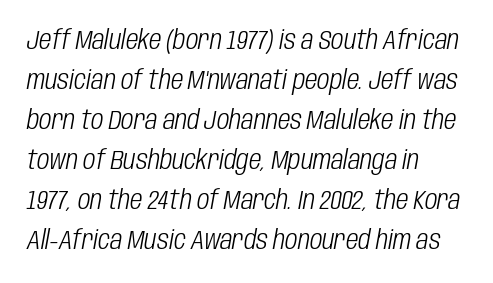
{"italic": "yes", "lean": "right", "slant_degrees": 10, "bold": "no", "underline": "no", "align": "left", "line_spacing": "normal", "line_spacing_ratio": 1.48, "letter_spacing": "normal", "letter_spacing_em": 0.0, "glyph_px": 27}
